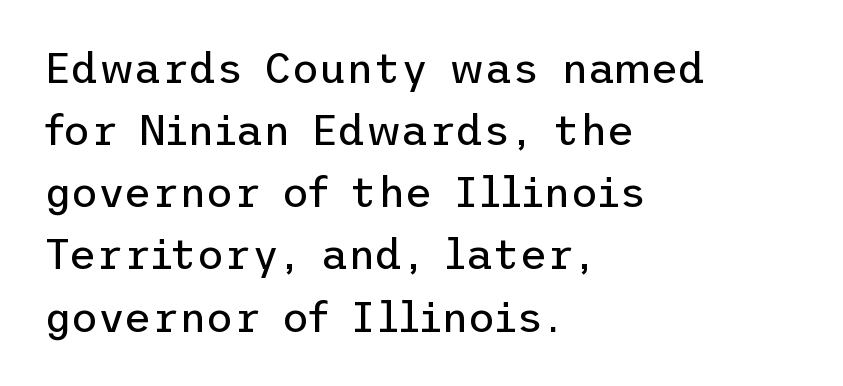
This sample uses an upright cut, with every glyph sitting square on the baseline. In terms of letterspacing, this is plain default setting. Nothing sits at the stroke ends, so this counts as sans-serif. In CSS terms this would be text-align: left. No word sits above an underline. Stems here are at most as thick as an everyday book face.
